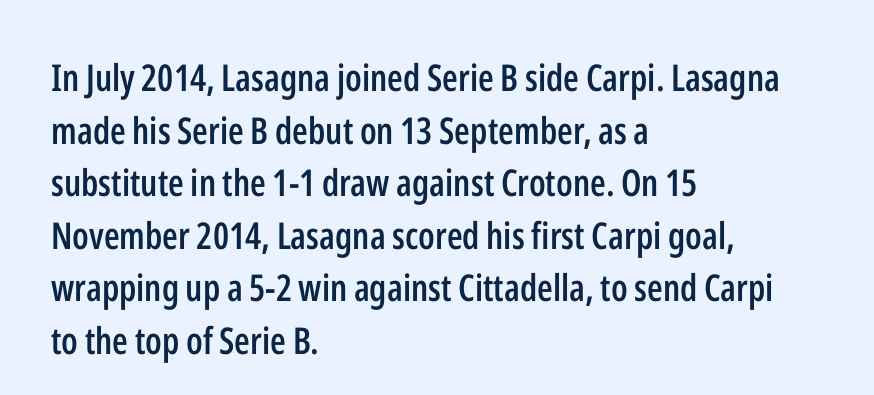
Reading down the column, the eye jumps a familiar distance to each next line. This sample is left-justified, so line endings fall wherever the words run out. This sample uses plain, unmodified letter spacing. Strokes here are thickened, but only to semibold level. The specimen reads as upright at a glance. The space directly below the letters is spotless.
